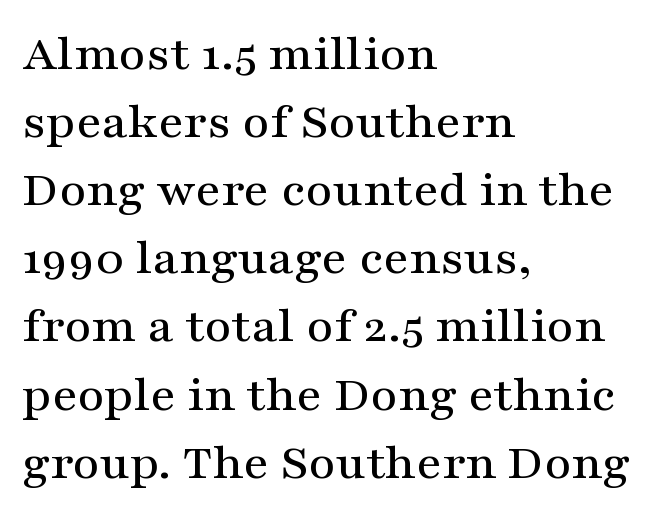
The image shows 52 px wide serif type, upright; set left-aligned, normal line spacing (1.31x), normal letter spacing, not underlined; medium stroke contrast and a medium x-height.
